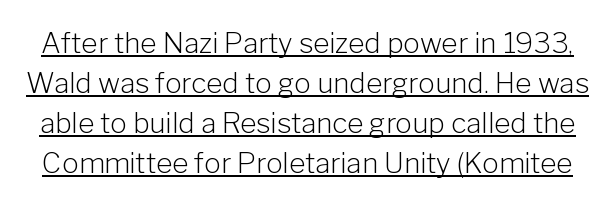
{"serif": "no", "italic": "no", "bold": "no", "weight": "light", "width": "normal", "stroke_contrast": "low", "x_height": "medium", "monospaced": "no", "underline": "yes", "line_spacing": "normal", "line_spacing_ratio": 1.43, "letter_spacing": "normal", "letter_spacing_em": 0.0, "glyph_px": 28}
